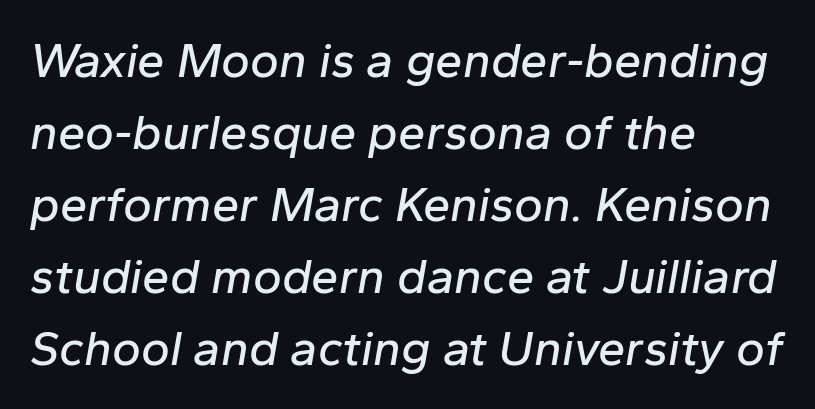
{"italic": "yes", "lean": "right", "slant_degrees": 10, "width": "normal", "stroke_contrast": "low", "x_height": "medium", "monospaced": "no", "underline": "no", "align": "left", "line_spacing": "normal", "line_spacing_ratio": 1.47, "letter_spacing": "normal", "letter_spacing_em": 0.0, "glyph_px": 49}
